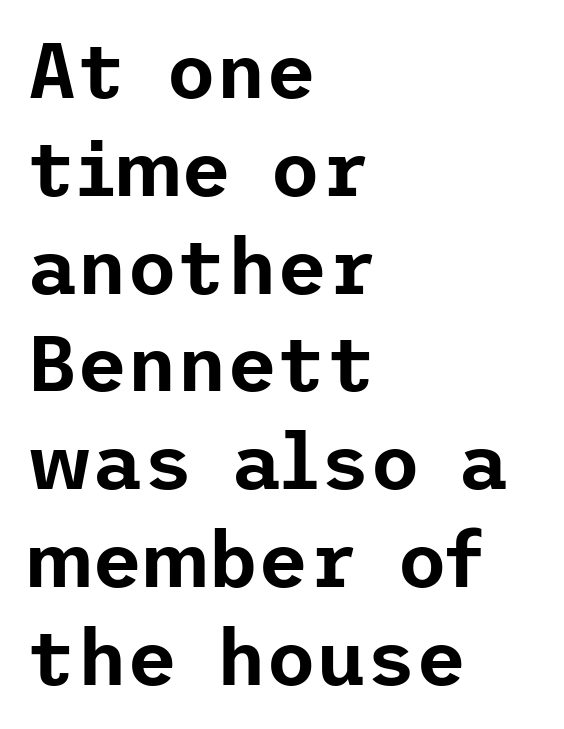
{"serif": "no", "italic": "no", "width": "normal", "stroke_contrast": "low", "x_height": "medium", "underline": "no", "align": "left", "line_spacing": "normal", "line_spacing_ratio": 1.27, "letter_spacing": "normal", "letter_spacing_em": 0.0, "glyph_px": 77}
